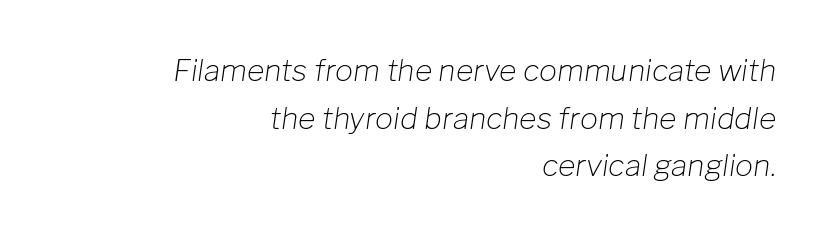
This rendering uses right alignment, leaving the left contour irregular. Character widths vary here, with narrow letters taking less room than wide ones. Caption: standard tracking, unaltered. The passage shown leans; its letterforms are oblique.
